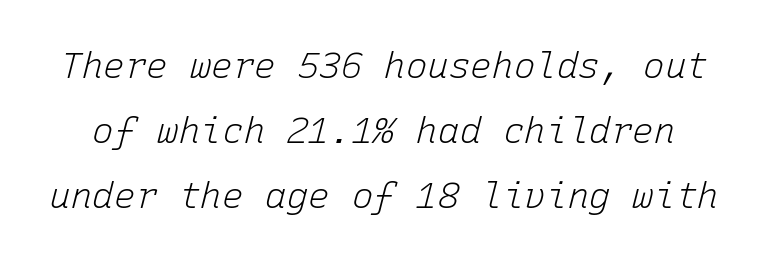
The image shows 36 px light type, italic (leaning right), monospaced; set line spacing 1.81x, normal letter spacing, not underlined; low stroke contrast and a medium x-height.
